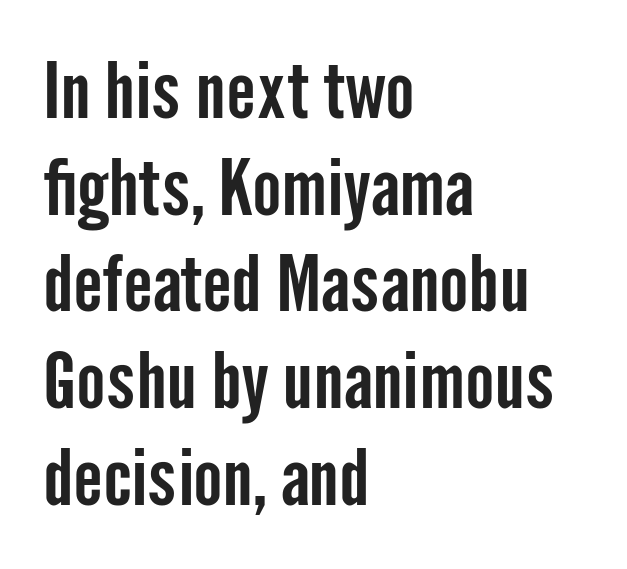
Q: Is the text italic (slanted)? A: No, it is upright.
Q: Is the typeface a serif or a sans-serif typeface? A: Sans-serif.
Q: Is the text underlined? A: No.
Q: How is the paragraph aligned? A: Left-aligned.
Q: Is the spacing between letters normal or unusually wide? A: Normal.
Q: Width (condensed, normal, or wide)? A: Condensed.
Q: Stroke contrast? A: Low.
Q: x-height? A: Medium.
Q: Monospaced? A: No.
